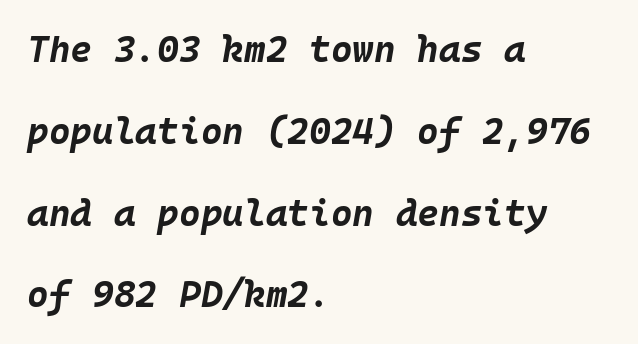
The image shows 37 px bold type, italic (leaning right), monospaced; set left-aligned, loose line spacing (2.21x), normal letter spacing, not underlined; low stroke contrast and a large x-height.
